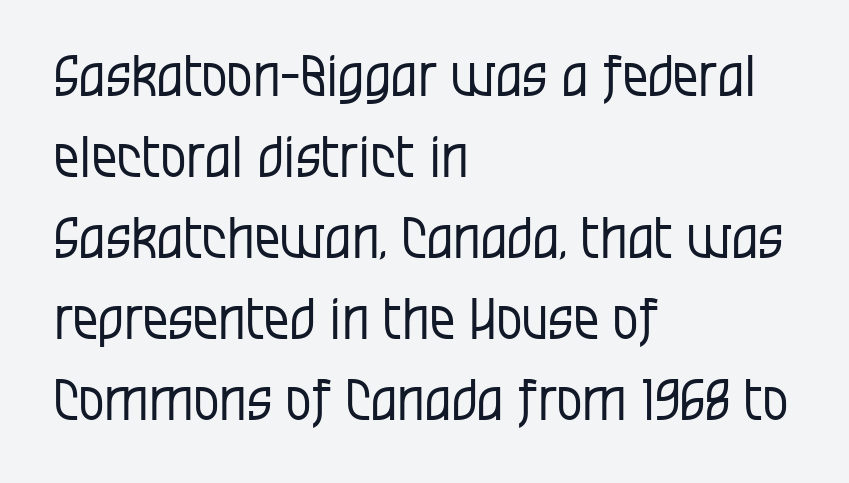
{"serif": "no", "italic": "no", "bold": "no", "weight": "regular", "width": "condensed", "stroke_contrast": "low", "x_height": "large", "monospaced": "no", "underline": "no", "align": "left", "line_spacing": "normal", "line_spacing_ratio": 1.42, "letter_spacing": "normal", "letter_spacing_em": 0.0, "glyph_px": 57}
